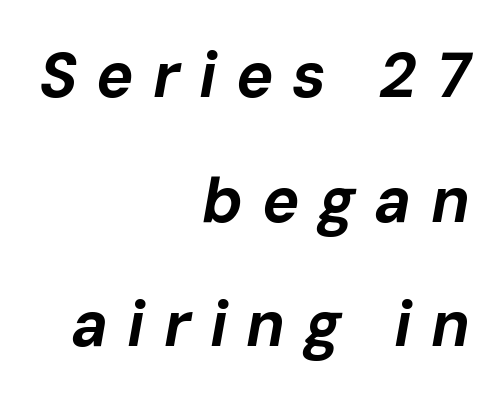
Weight check: bold — yes, fully. The typography opts for an oblique posture over an upright one. Anything drawn beneath the words? Only blank space. Interline gaps are noticeably wide in this sample.
